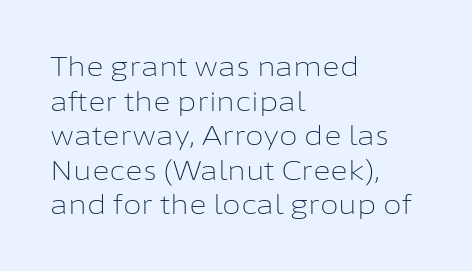
The image shows 27 px text type, upright; set left-aligned, normal line spacing (1.28x), normal letter spacing, not underlined.
